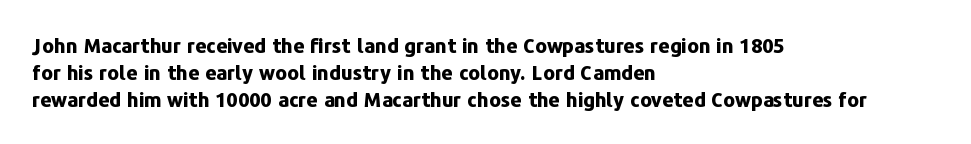
{"italic": "no", "bold": "yes", "underline": "no", "align": "left", "line_spacing": "normal", "line_spacing_ratio": 1.35, "letter_spacing": "normal", "letter_spacing_em": 0.0, "glyph_px": 20}
